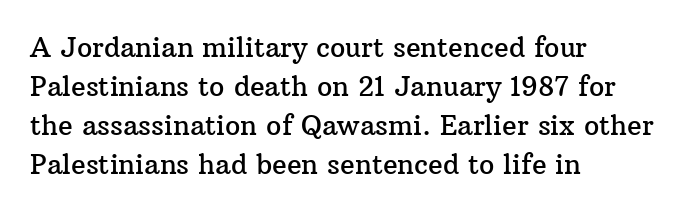
This block has exactly the height ordinary leading produces. The specimen reads as upright at a glance. Letters rest on an invisible, unmarked baseline. Compared with typical body copy, the letter spacing here is the same.
